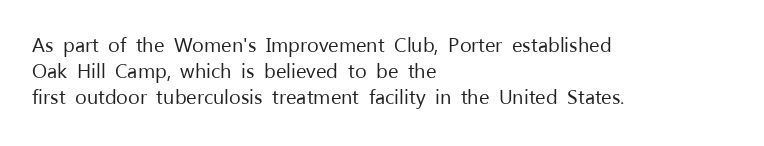
Interline gaps are of average width in this sample. Style check: upright. Tracking here is standard; glyphs follow each other at the usual distance. Stroke mass is kept to a normal reading level or below. Beneath every word, the page is bare. Leftover space on each line is placed entirely after the last word.
